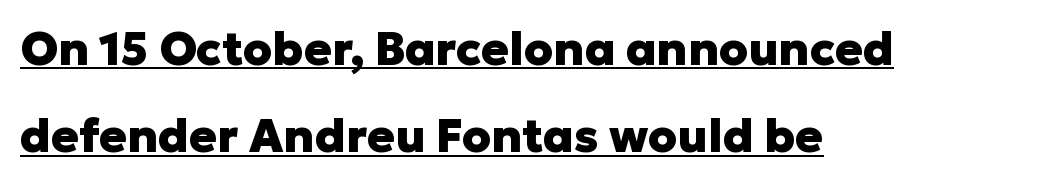
The image shows 46 px heavy sans-serif type, upright; set left-aligned, loose line spacing (1.9x), normal letter spacing, underlined; low stroke contrast and a medium x-height.
